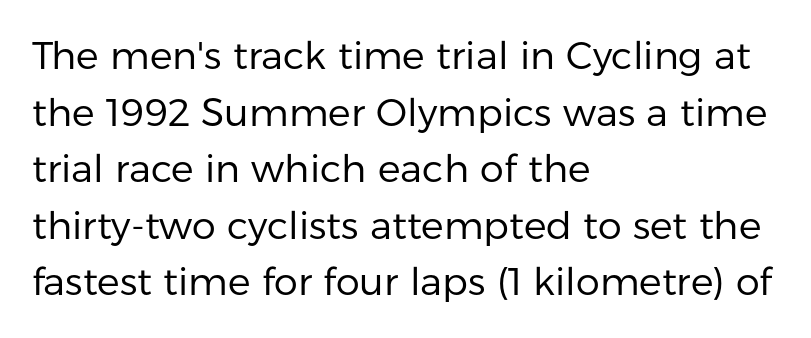
The image shows 38 px regular-weight sans-serif type, upright; set left-aligned, normal line spacing (1.49x), normal letter spacing, not underlined; low stroke contrast and a medium x-height.
